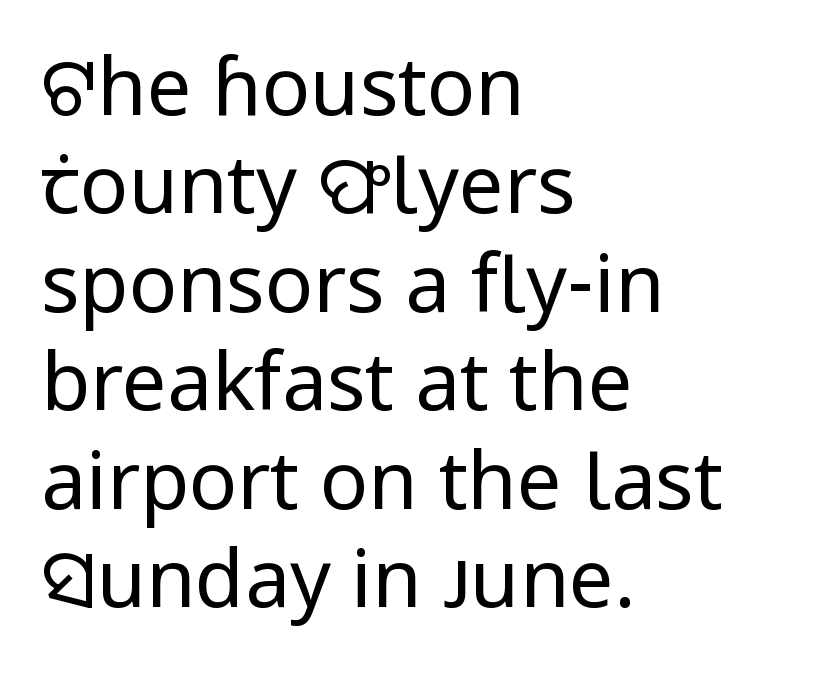
The image shows 80 px regular-weight sans-serif type, upright; set left-aligned, line spacing 1.23x, normal letter spacing, not underlined; low stroke contrast and a medium x-height.
